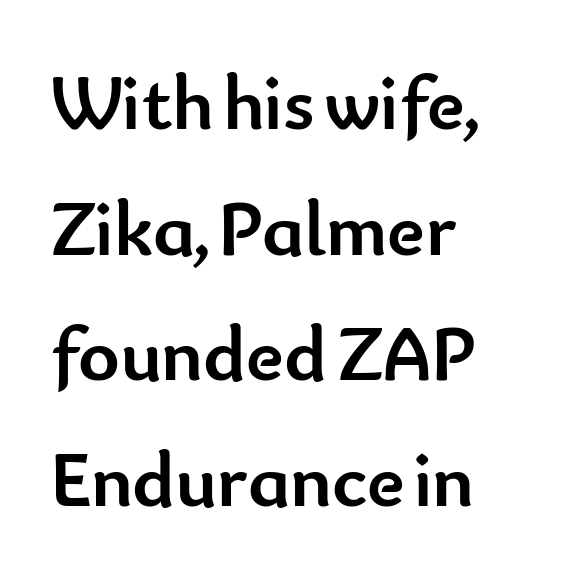
Q: Is the text bold? A: Yes.
Q: Is the text italic (slanted)? A: No, it is upright.
Q: Is the typeface a serif or a sans-serif typeface? A: Sans-serif.
Q: Is the text underlined? A: No.
Q: How is the paragraph aligned? A: Left-aligned.
Q: Is the spacing between letters normal or unusually wide? A: Normal.
Q: Is the spacing between lines tight, normal or loose? A: Normal.
Q: Width (condensed, normal, or wide)? A: Normal.
Q: Stroke contrast? A: Low.
Q: x-height? A: Small.
Q: Monospaced? A: No.
